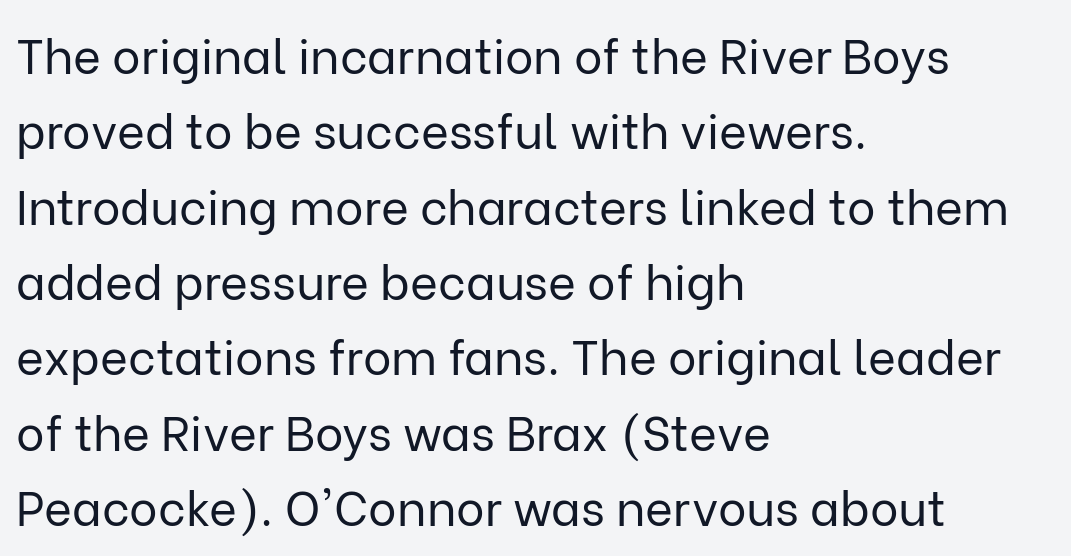
The image shows 48 px regular-weight sans-serif type, upright; set left-aligned, normal line spacing (1.57x), normal letter spacing, not underlined; low stroke contrast and a medium x-height.
